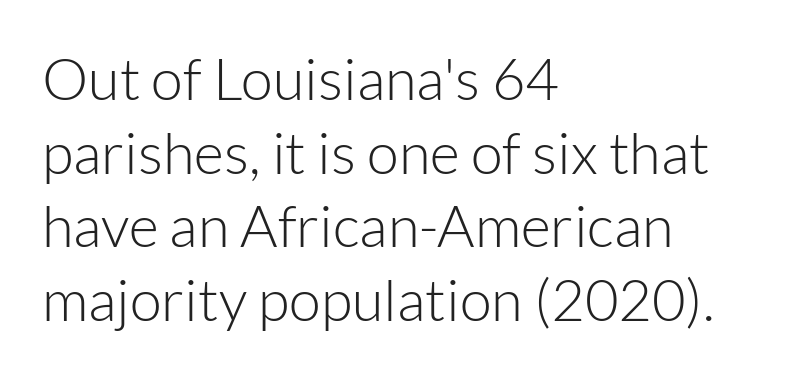
Notice how the stems are strictly vertical — no italics here. The horizontal fit of the characters is conventional and even. Is there much room between lines? A standard amount, neither cramped nor airy. What kind of face is this? One without serifs — a sans. A light-to-regular cut is what we see here. The rendering uses natural spacing where letterforms have individual widths.
